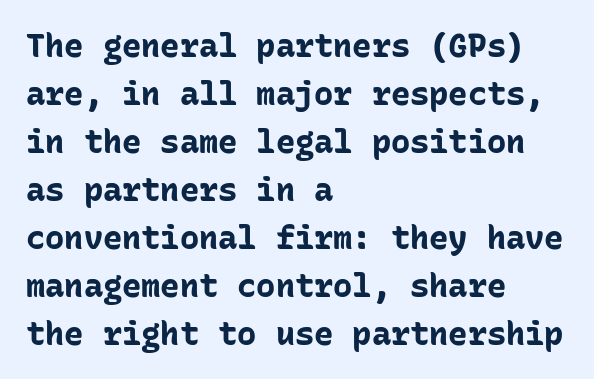
The image shows 32 px bold sans-serif type, upright, monospaced; set left-aligned, normal line spacing (1.5x), normal letter spacing, not underlined; low stroke contrast and a medium x-height.
